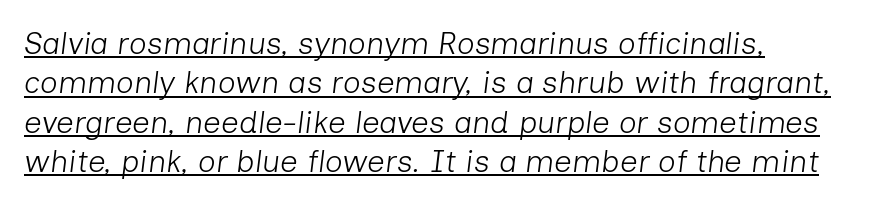
Q: Is the text bold? A: No.
Q: Is the text italic (slanted)? A: Yes, it leans right by about 7 degrees.
Q: Is the text underlined? A: Yes.
Q: How is the paragraph aligned? A: Left-aligned.
Q: Is the spacing between letters normal or unusually wide? A: Normal.
Q: Is the spacing between lines tight, normal or loose? A: Normal.
Q: Width (condensed, normal, or wide)? A: Normal.
Q: Stroke contrast? A: Low.
Q: x-height? A: Medium.
Q: Monospaced? A: No.
